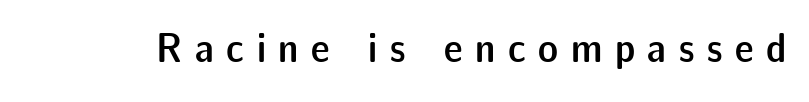
Q: Is the text bold? A: Semi-bold.
Q: Is the text italic (slanted)? A: No, it is upright.
Q: Is the typeface a serif or a sans-serif typeface? A: Sans-serif.
Q: Is the text underlined? A: No.
Q: Is the spacing between letters normal or unusually wide? A: Unusually wide.
Q: Width (condensed, normal, or wide)? A: Normal.
Q: Stroke contrast? A: Low.
Q: x-height? A: Medium.
Q: Monospaced? A: No.
